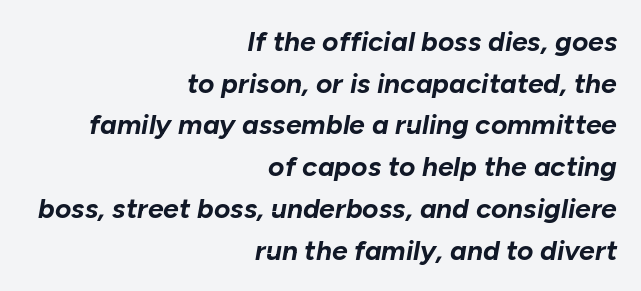
The image shows 28 px bold type, italic (leaning right); set right-aligned, normal line spacing (1.49x), normal letter spacing, not underlined; low stroke contrast and a medium x-height.
